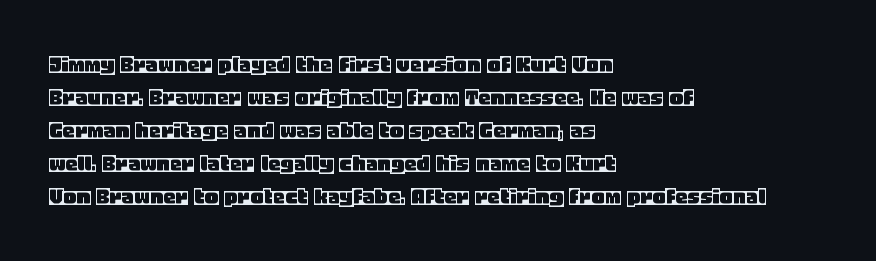
{"italic": "no", "underline": "no", "align": "left", "line_spacing": "normal", "line_spacing_ratio": 1.32, "letter_spacing": "normal", "letter_spacing_em": 0.0, "glyph_px": 25}
